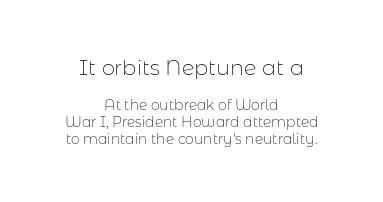
Q: Is the text bold? A: No.
Q: Is the text italic (slanted)? A: No, it is upright.
Q: Is the text underlined? A: No.
Q: How is the paragraph aligned? A: Centered.
Q: Is the spacing between letters normal or unusually wide? A: Normal.
Q: Which block of text is set in a larger size, the first (top) or the second (bottom)? A: The first (top) one.
